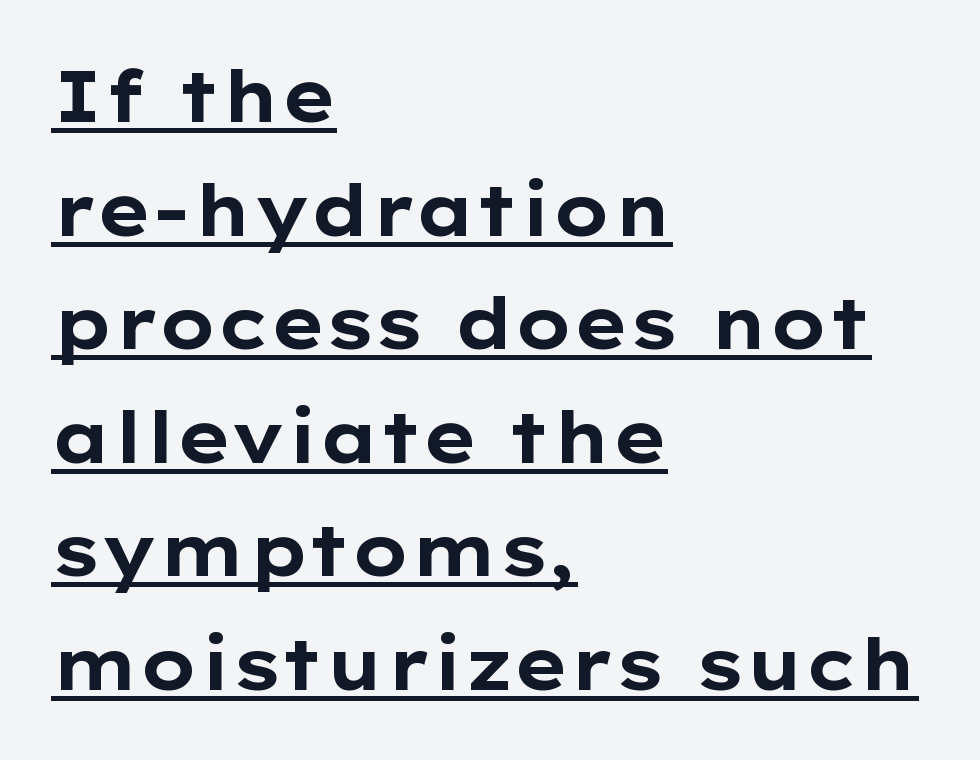
The image shows 71 px bold, wide sans-serif type, upright; set left-aligned, normal line spacing (1.6x), normal letter spacing, underlined; low stroke contrast and a medium x-height.
